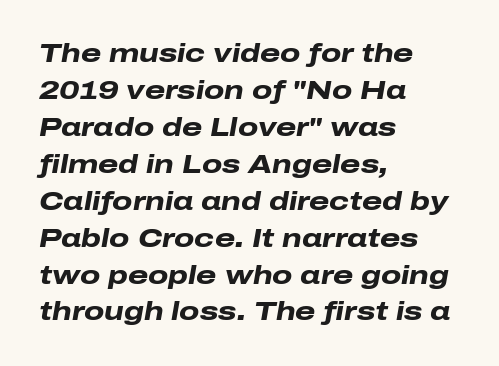
The image shows 26 px bold type, italic (leaning right); set left-aligned, normal line spacing (1.42x), normal letter spacing, not underlined.
